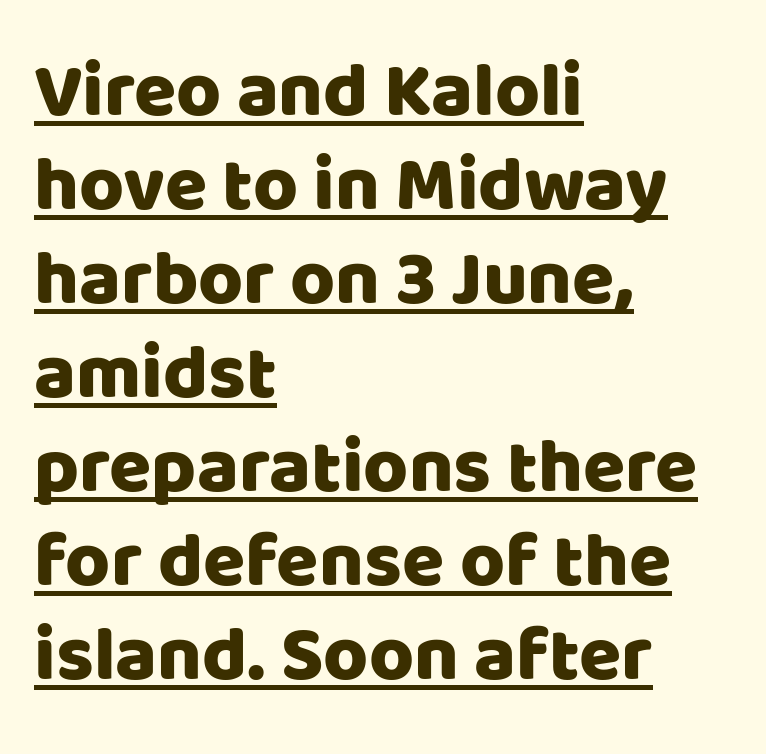
{"serif": "no", "italic": "no", "width": "normal", "stroke_contrast": "low", "x_height": "large", "monospaced": "no", "underline": "yes", "align": "left", "line_spacing_ratio": 1.22, "letter_spacing": "normal", "letter_spacing_em": 0.0, "glyph_px": 77}
